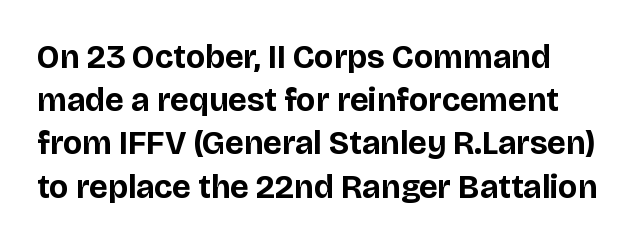
The image shows 33 px bold sans-serif type, upright; set normal line spacing (1.31x), normal letter spacing, not underlined; low stroke contrast and a large x-height.
